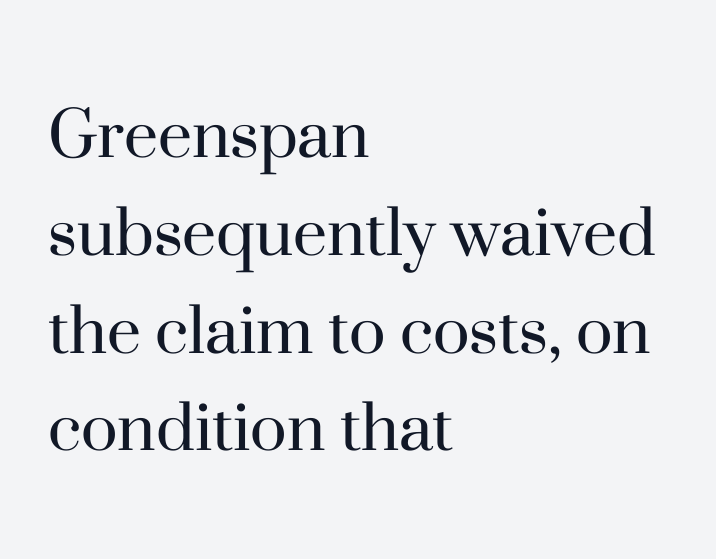
Q: Is the text bold? A: No.
Q: Is the text italic (slanted)? A: No, it is upright.
Q: Is the typeface a serif or a sans-serif typeface? A: Serif.
Q: Is the text underlined? A: No.
Q: How is the paragraph aligned? A: Left-aligned.
Q: Is the spacing between letters normal or unusually wide? A: Normal.
Q: Is the spacing between lines tight, normal or loose? A: Normal.
Q: Width (condensed, normal, or wide)? A: Normal.
Q: Stroke contrast? A: High.
Q: x-height? A: Small.
Q: Monospaced? A: No.
